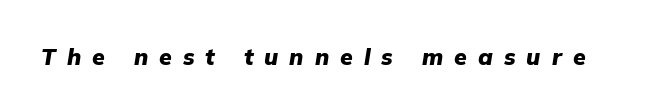
{"italic": "yes", "lean": "right", "slant_degrees": 9, "bold": "yes", "underline": "no", "letter_spacing": "wide", "letter_spacing_em": 0.48, "glyph_px": 23}
